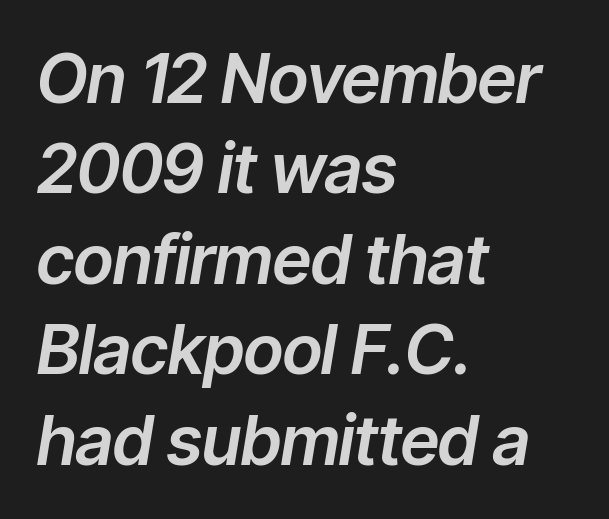
{"italic": "yes", "lean": "right", "slant_degrees": 9, "width": "normal", "stroke_contrast": "low", "x_height": "medium", "monospaced": "no", "underline": "no", "align": "left", "line_spacing": "normal", "line_spacing_ratio": 1.33, "letter_spacing": "normal", "letter_spacing_em": 0.0, "glyph_px": 68}
